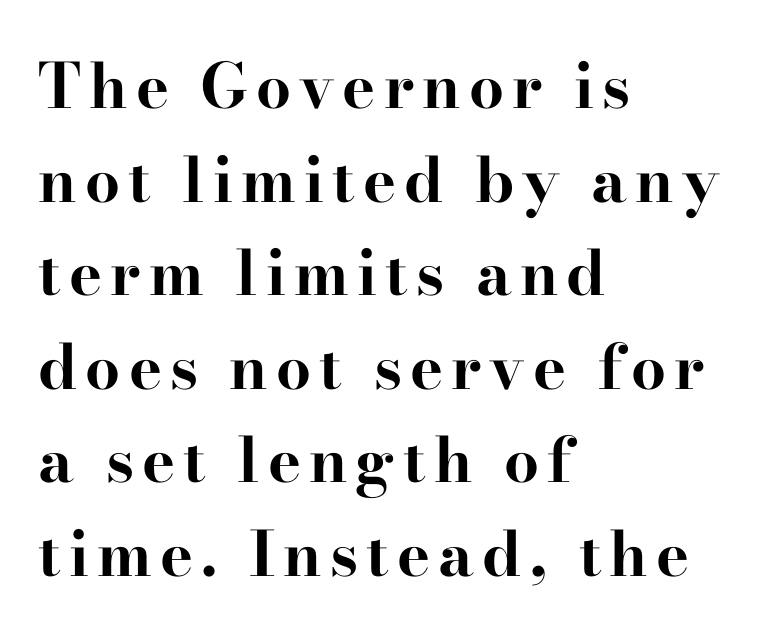
The image shows 62 px bold, wide serif type, upright; set left-aligned, normal line spacing (1.51x), not underlined; high stroke contrast and a small x-height.
